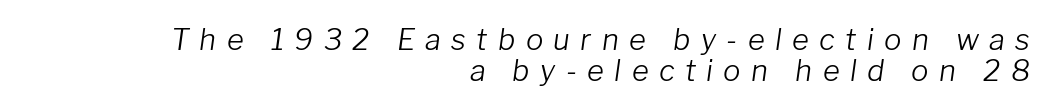
{"italic": "yes", "lean": "right", "slant_degrees": 8, "bold": "no", "weight": "light", "width": "normal", "stroke_contrast": "low", "x_height": "medium", "monospaced": "no", "underline": "no", "align": "right", "line_spacing": "tight", "line_spacing_ratio": 1.07, "letter_spacing": "wide", "letter_spacing_em": 0.36, "glyph_px": 29}
